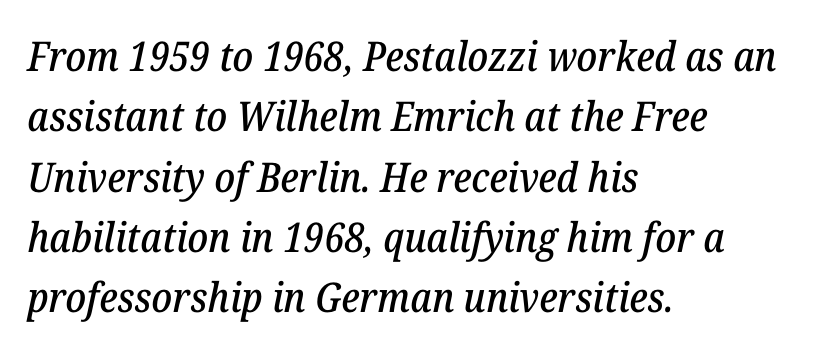
The line-height multiplier appears to be the usual default. Descenders hang freely into open space. These lines keep a tight, regular rhythm from letter to letter. Each letter keeps its own natural width here, so spacing adapts to shape.
